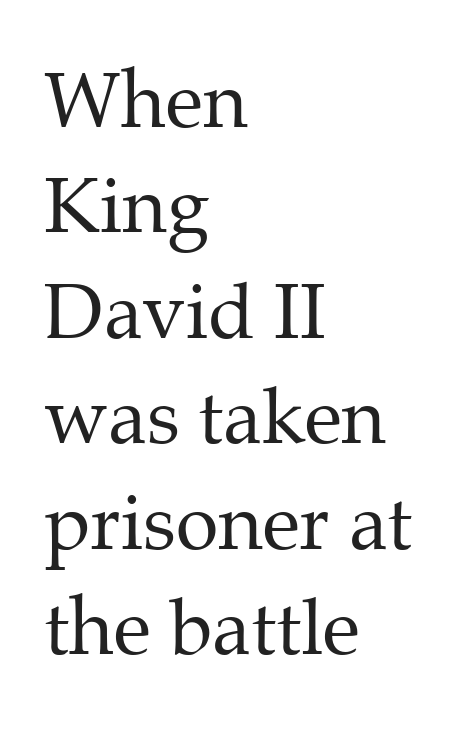
A bare baseline throughout the passage. Does the copy run flush right? No — it runs flush left. Evenly set lines give the paragraph a standard silhouette. Short note: letters normally spaced.
